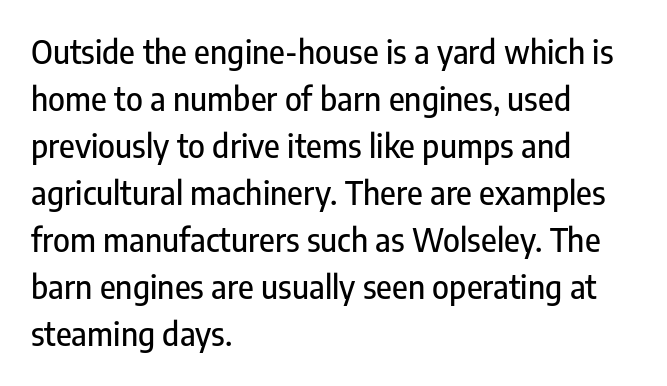
Q: Is the text italic (slanted)? A: No, it is upright.
Q: Is the typeface a serif or a sans-serif typeface? A: Sans-serif.
Q: Is the text underlined? A: No.
Q: How is the paragraph aligned? A: Left-aligned.
Q: Is the spacing between letters normal or unusually wide? A: Normal.
Q: Is the spacing between lines tight, normal or loose? A: Normal.
Q: Width (condensed, normal, or wide)? A: Condensed.
Q: Stroke contrast? A: Low.
Q: x-height? A: Medium.
Q: Monospaced? A: No.
